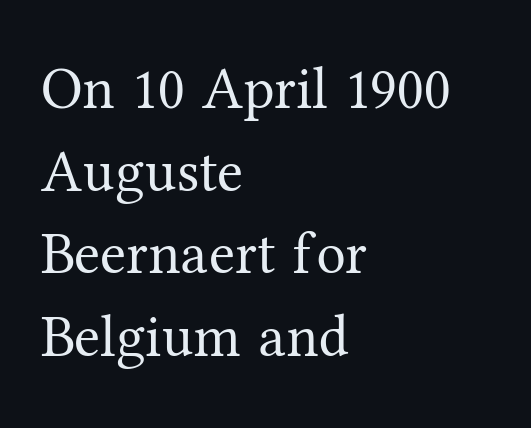
The image shows 59 px regular-weight serif type, upright; set left-aligned, normal line spacing (1.4x), normal letter spacing, not underlined; medium stroke contrast and a medium x-height.
